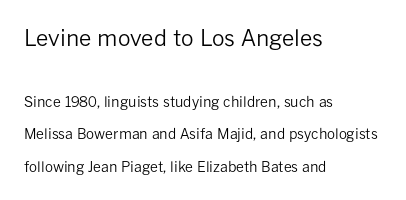
Q: Is the text bold? A: No.
Q: Is the text italic (slanted)? A: No, it is upright.
Q: Is the text underlined? A: No.
Q: How is the paragraph aligned? A: Left-aligned.
Q: Is the spacing between letters normal or unusually wide? A: Normal.
Q: Is the spacing between lines tight, normal or loose? A: Loose.
Q: Which block of text is set in a larger size, the first (top) or the second (bottom)? A: The first (top) one.
